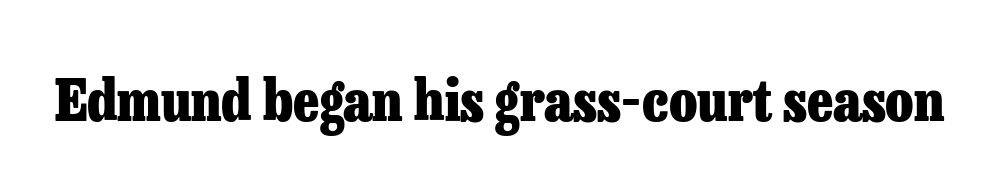
The image shows 57 px heavy serif type, upright; set normal letter spacing, not underlined; low stroke contrast and a medium x-height.
